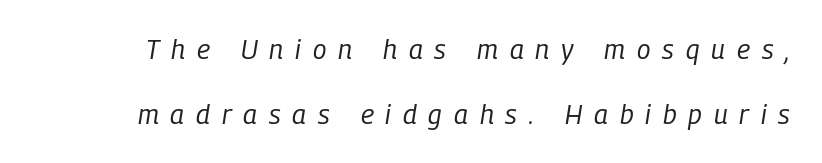
Q: Is the text bold? A: No.
Q: Is the text italic (slanted)? A: Yes, it leans right by about 9 degrees.
Q: Is the text underlined? A: No.
Q: Is the spacing between letters normal or unusually wide? A: Unusually wide.
Q: Is the spacing between lines tight, normal or loose? A: Loose.
